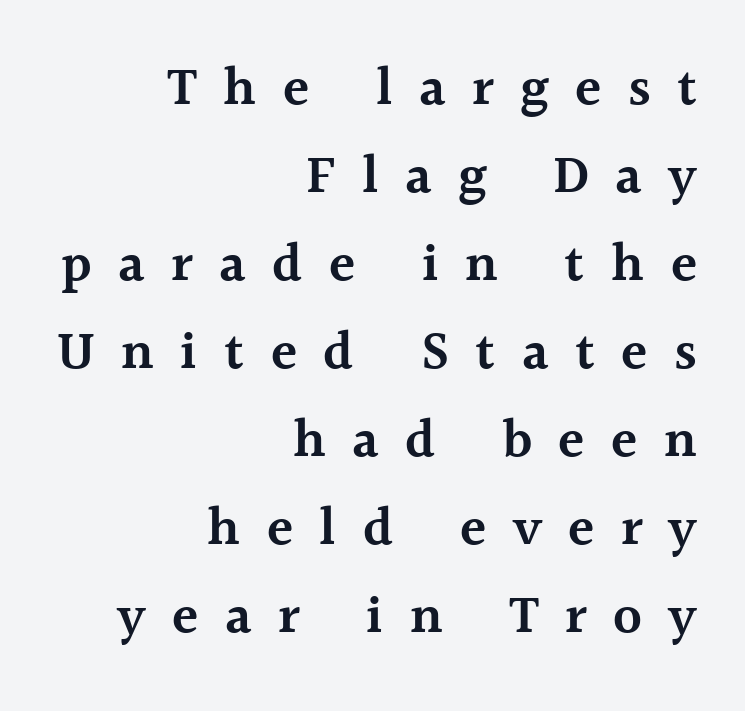
Q: Is the text bold? A: Semi-bold.
Q: Is the text italic (slanted)? A: No, it is upright.
Q: Is the typeface a serif or a sans-serif typeface? A: Serif.
Q: Is the text underlined? A: No.
Q: How is the paragraph aligned? A: Right-aligned.
Q: Is the spacing between letters normal or unusually wide? A: Unusually wide.
Q: Is the spacing between lines tight, normal or loose? A: Normal.
Q: Width (condensed, normal, or wide)? A: Normal.
Q: x-height? A: Medium.
Q: Monospaced? A: No.
